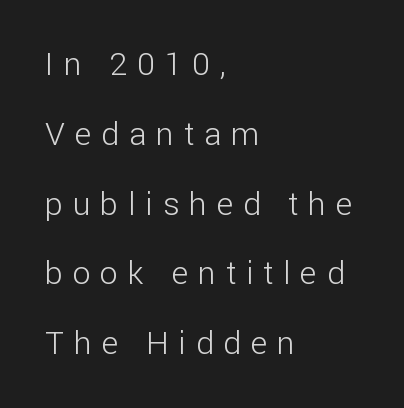
{"serif": "no", "italic": "no", "bold": "no", "weight": "light", "width": "normal", "stroke_contrast": "low", "x_height": "medium", "monospaced": "no", "underline": "no", "align": "left", "line_spacing": "loose", "line_spacing_ratio": 2.18, "letter_spacing": "wide", "letter_spacing_em": 0.31, "glyph_px": 32}
